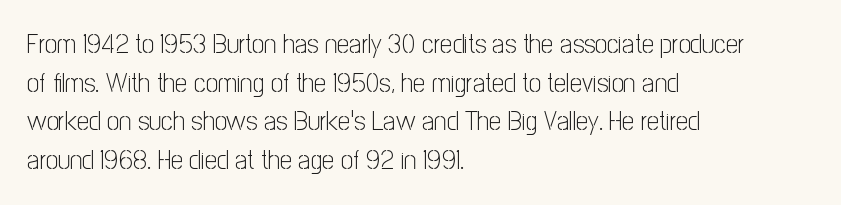
The image shows 27 px text type, upright; set left-aligned, normal line spacing (1.43x), normal letter spacing, not underlined.
